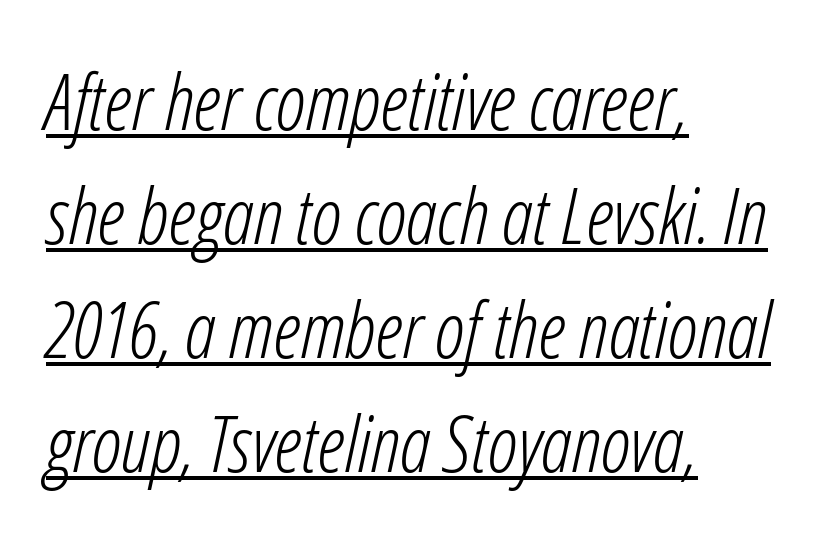
{"italic": "yes", "lean": "right", "slant_degrees": 12, "bold": "no", "weight": "light", "width": "condensed", "stroke_contrast": "low", "x_height": "medium", "monospaced": "no", "underline": "yes", "align": "left", "line_spacing": "normal", "line_spacing_ratio": 1.46, "letter_spacing": "normal", "letter_spacing_em": 0.0, "glyph_px": 78}
